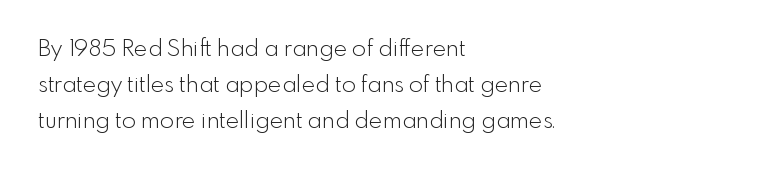
The image shows 23 px text type, upright; set left-aligned, normal line spacing (1.56x), normal letter spacing, not underlined.
